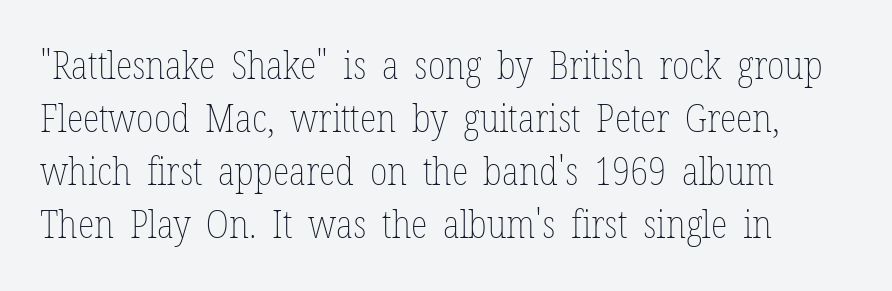
{"italic": "no", "bold": "no", "weight": "thin", "width": "condensed", "stroke_contrast": "low", "x_height": "medium", "monospaced": "no", "underline": "no", "line_spacing": "normal", "line_spacing_ratio": 1.36, "letter_spacing": "normal", "letter_spacing_em": 0.0, "glyph_px": 39}
